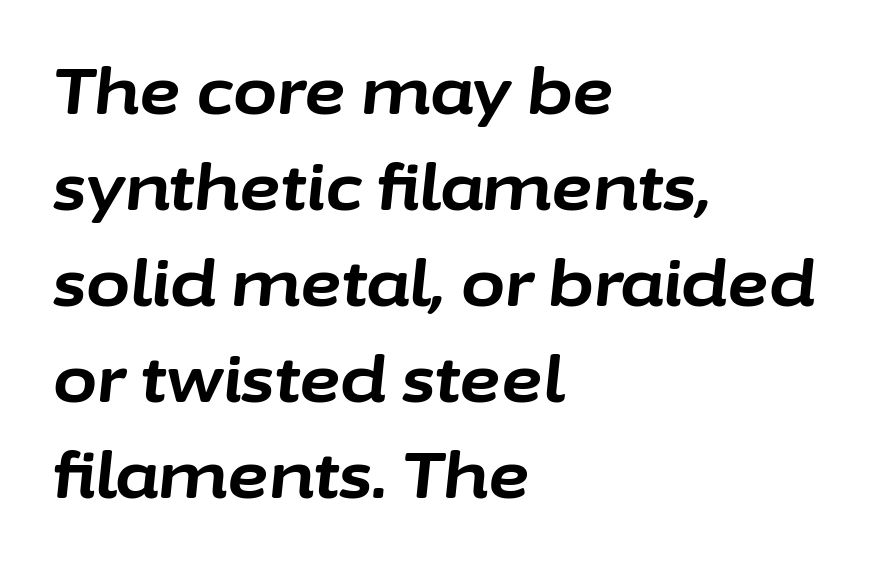
{"italic": "yes", "lean": "right", "slant_degrees": 6, "bold": "yes", "weight": "bold", "width": "normal", "stroke_contrast": "low", "x_height": "medium", "monospaced": "no", "underline": "no", "align": "left", "line_spacing": "normal", "line_spacing_ratio": 1.5, "letter_spacing": "normal", "letter_spacing_em": 0.0, "glyph_px": 64}
